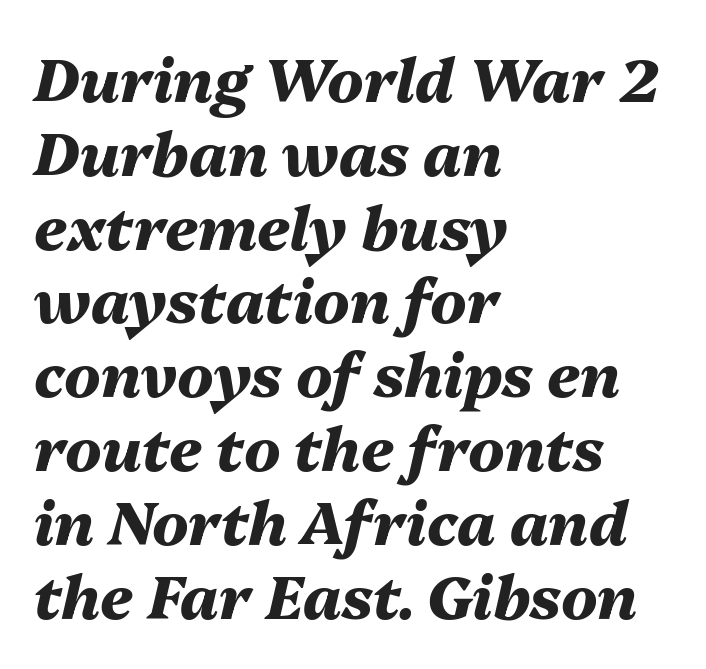
{"italic": "yes", "lean": "right", "slant_degrees": 13, "bold": "yes", "weight": "heavy", "width": "normal", "stroke_contrast": "medium", "x_height": "medium", "monospaced": "no", "underline": "no", "align": "left", "line_spacing_ratio": 1.23, "letter_spacing": "normal", "letter_spacing_em": 0.0, "glyph_px": 60}
